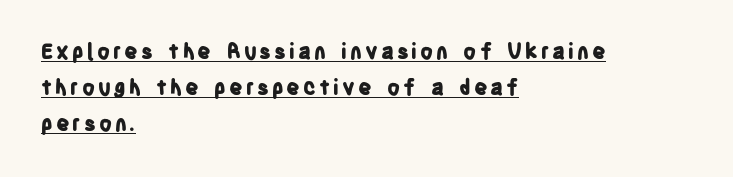
Underlining? Definitely there. Strokes here are thick enough to call this a true bold. When letters stand straight like this, we call the style roman or upright. Line starts are locked; line ends wander.
